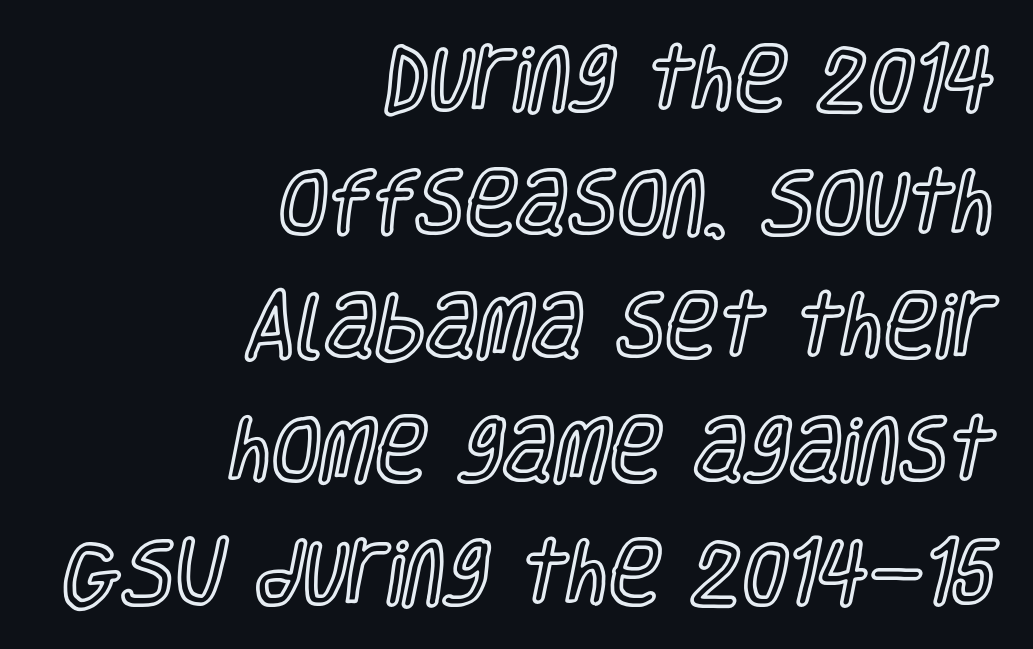
{"width": "condensed", "x_height": "large", "monospaced": "no", "underline": "no", "align": "right", "line_spacing_ratio": 1.74, "letter_spacing": "normal", "letter_spacing_em": 0.0, "glyph_px": 71}
